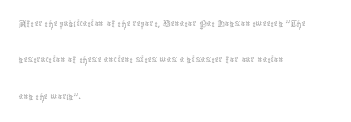
Q: Is the text bold? A: No.
Q: Is the text italic (slanted)? A: No, it is upright.
Q: Is the text underlined? A: No.
Q: How is the paragraph aligned? A: Left-aligned.
Q: Is the spacing between letters normal or unusually wide? A: Normal.
Q: Is the spacing between lines tight, normal or loose? A: Normal.
